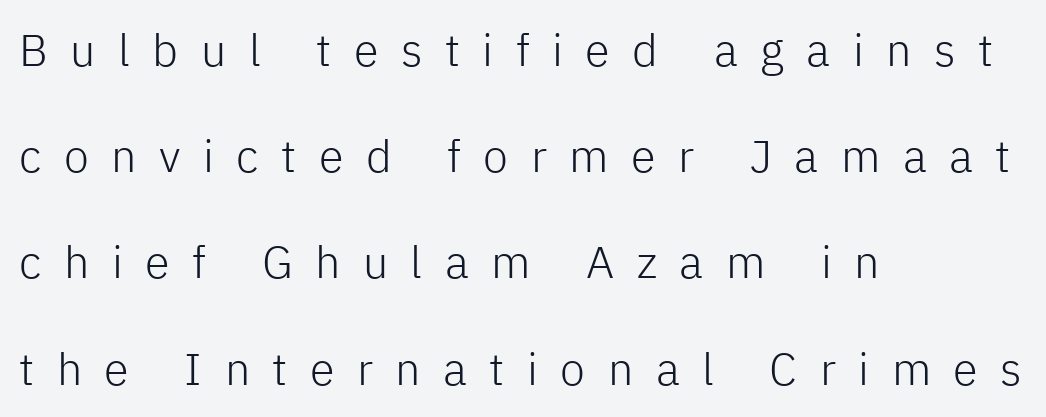
Unlike a traditional serif, this face leaves its strokes unadorned. The specimen reads as upright at a glance. Proportional: the letters do not fall into vertical columns. The glyphs are unaccompanied by any horizontal stroke below them. No letter is thick-stroked: the sample isn't bold. The passage shown stacks its lines with a broad gap.
